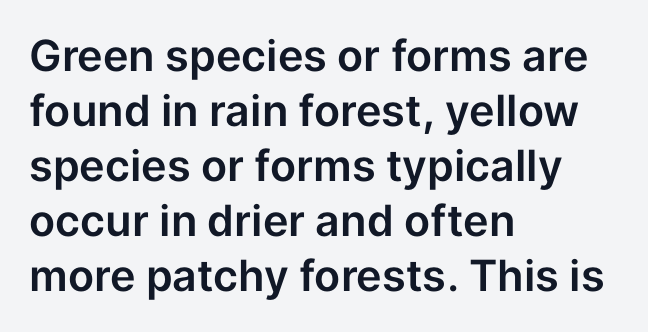
Posture: upright roman. Leftover space on each line is placed entirely after the last word. The rendering uses natural spacing where letterforms have individual widths. No extra tracking has been applied to these lines.
